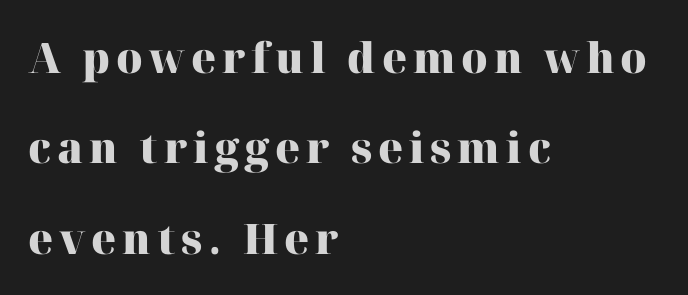
Do the characters align in a grid? No, the font is proportional. The rendering uses a large line-height, opening up the rows. To sum up the face: it has serifs. Notice how thick the strokes are: this is what a full bold looks like. The foot of each line stays bare and open.
